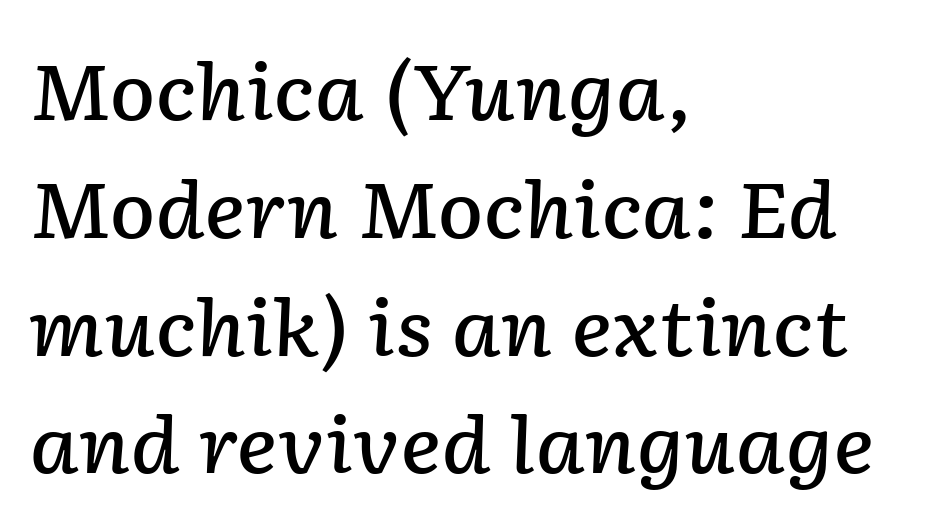
{"italic": "yes", "lean": "right", "slant_degrees": 2, "bold": "semi", "weight": "semibold", "width": "normal", "stroke_contrast": "low", "x_height": "medium", "monospaced": "no", "underline": "no", "align": "left", "line_spacing": "normal", "line_spacing_ratio": 1.53, "letter_spacing": "normal", "letter_spacing_em": 0.0, "glyph_px": 77}
